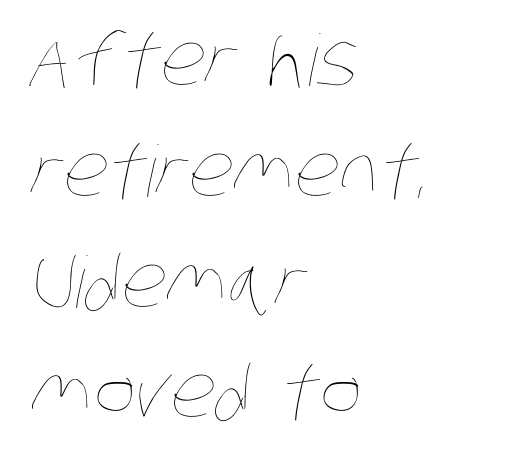
The image shows 71 px thin, condensed type; set left-aligned, normal line spacing (1.56x), normal letter spacing, not underlined; low stroke contrast and a large x-height.
